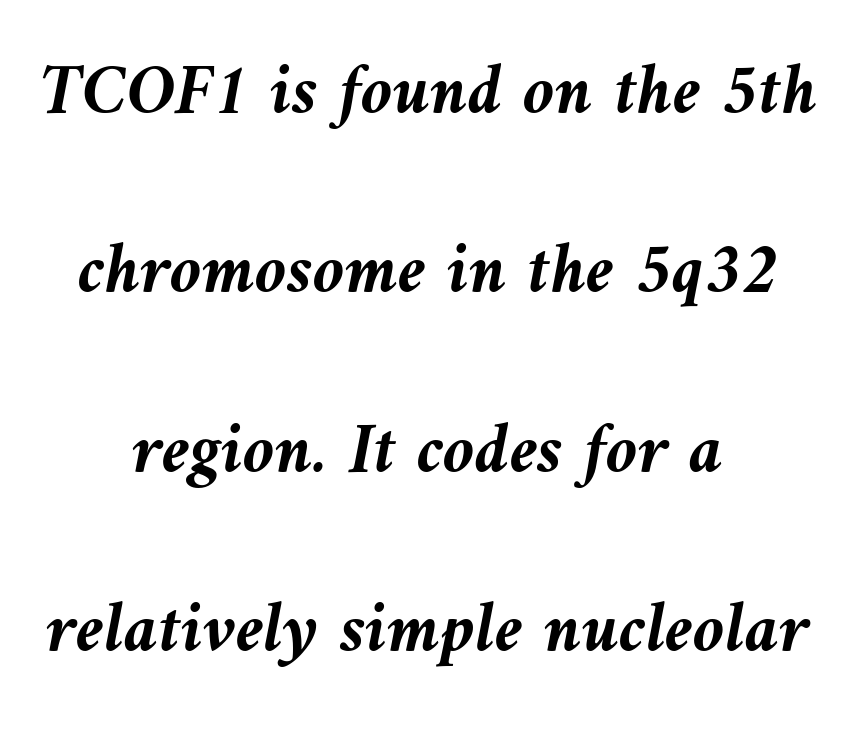
The image shows 72 px semibold type, italic (leaning left); set centered, loose line spacing (2.49x), normal letter spacing, not underlined; medium stroke contrast and a medium x-height.
